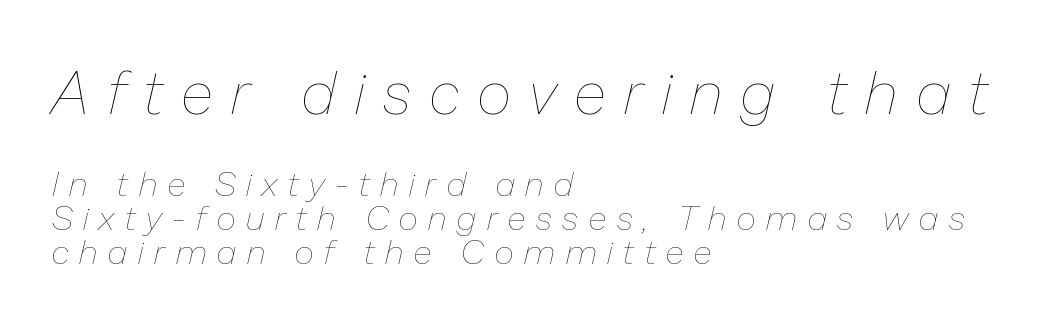
The composition opens big and finishes small. A student would call this left alignment; a typographer would say flush left, rag right. Tracking here is generous; glyphs stand well apart from one another. Caption: face not bold, strokes unweighted. You could barely slide anything between these rows.
